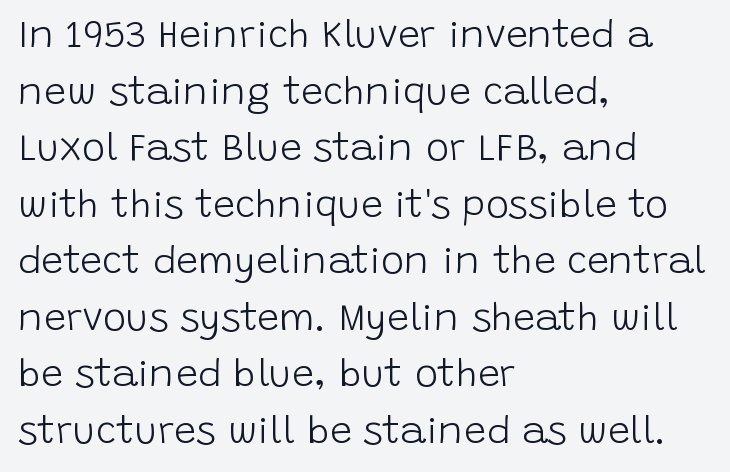
The image shows 39 px light sans-serif type, upright; set left-aligned, normal line spacing (1.45x), normal letter spacing, not underlined; low stroke contrast and a large x-height.
